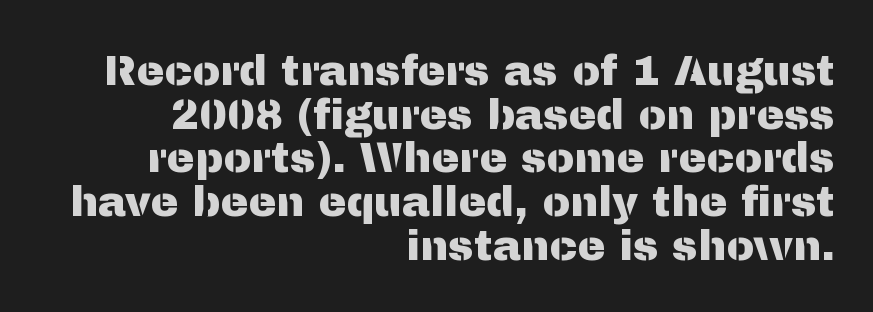
Q: Is the text italic (slanted)? A: No, it is upright.
Q: Is the typeface a serif or a sans-serif typeface? A: Sans-serif.
Q: Is the text underlined? A: No.
Q: How is the paragraph aligned? A: Right-aligned.
Q: Is the spacing between letters normal or unusually wide? A: Normal.
Q: Is the spacing between lines tight, normal or loose? A: Tight.
Q: Width (condensed, normal, or wide)? A: Normal.
Q: Stroke contrast? A: Medium.
Q: x-height? A: Medium.
Q: Monospaced? A: No.
